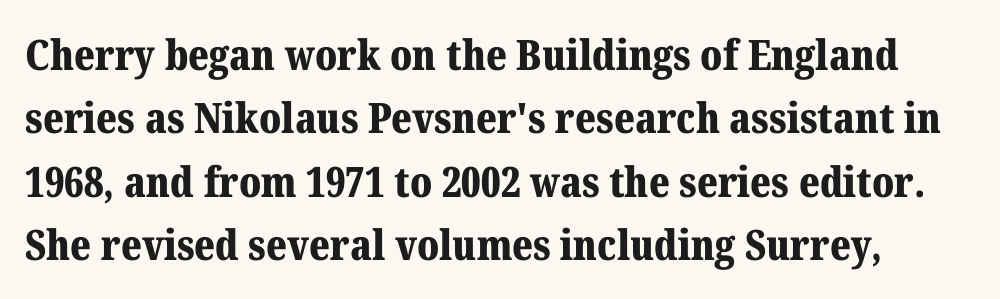
Nobody touched the tracking dial on this one. These lines carry a lot of weight — the face is fully bold. Compared with typical paragraphs, the rows here are spaced about the same. Varying glyph widths throughout — classic text-font behaviour.
